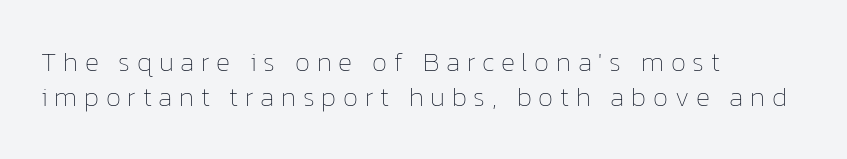
Q: Is the text bold? A: No.
Q: Is the text italic (slanted)? A: No, it is upright.
Q: Is the text underlined? A: No.
Q: How is the paragraph aligned? A: Left-aligned.
Q: Is the spacing between letters normal or unusually wide? A: Unusually wide.
Q: Is the spacing between lines tight, normal or loose? A: Normal.
